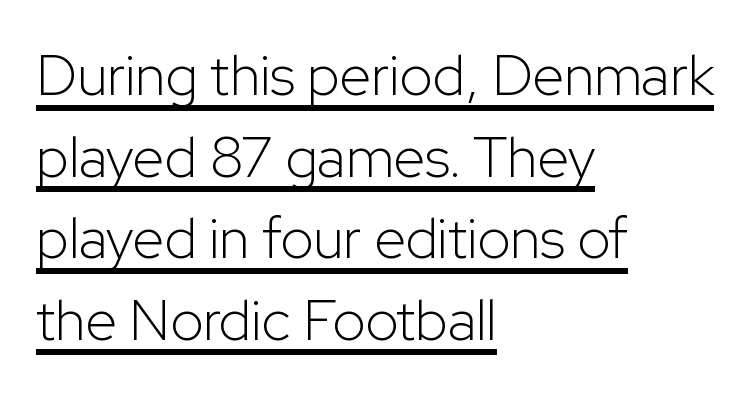
Q: Is the text bold? A: No.
Q: Is the text italic (slanted)? A: No, it is upright.
Q: Is the typeface a serif or a sans-serif typeface? A: Sans-serif.
Q: Is the text underlined? A: Yes.
Q: How is the paragraph aligned? A: Left-aligned.
Q: Is the spacing between letters normal or unusually wide? A: Normal.
Q: Is the spacing between lines tight, normal or loose? A: Normal.
Q: Width (condensed, normal, or wide)? A: Normal.
Q: Stroke contrast? A: Low.
Q: x-height? A: Medium.
Q: Monospaced? A: No.
